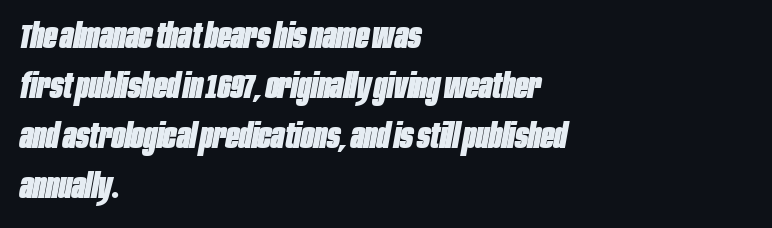
The foot of each line stays bare and open. How would I describe the line gaps? Plain and ordinary. The face used here has the dense, thick strokes of a bold. The typography opts for an oblique posture over an upright one.
